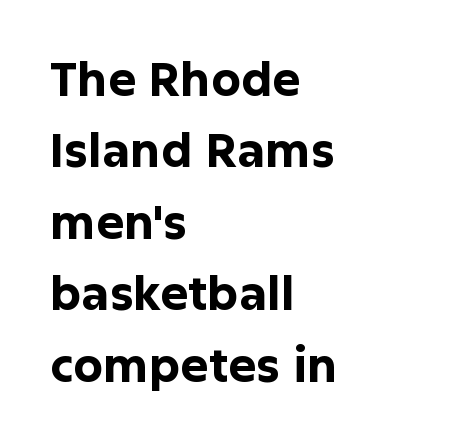
Q: Is the text bold? A: Yes.
Q: Is the text italic (slanted)? A: No, it is upright.
Q: Is the typeface a serif or a sans-serif typeface? A: Sans-serif.
Q: Is the text underlined? A: No.
Q: How is the paragraph aligned? A: Left-aligned.
Q: Is the spacing between letters normal or unusually wide? A: Normal.
Q: Is the spacing between lines tight, normal or loose? A: Normal.
Q: Width (condensed, normal, or wide)? A: Normal.
Q: Stroke contrast? A: Low.
Q: x-height? A: Medium.
Q: Monospaced? A: No.
